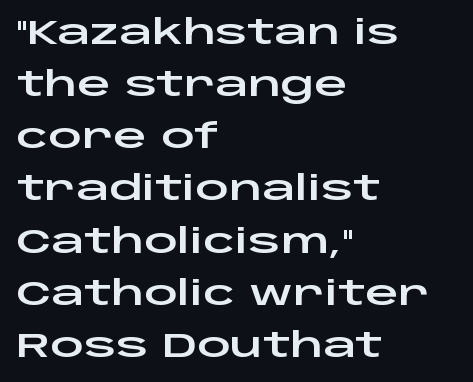
{"serif": "no", "italic": "no", "width": "wide", "stroke_contrast": "low", "x_height": "large", "monospaced": "no", "underline": "no", "align": "left", "line_spacing": "normal", "line_spacing_ratio": 1.58, "letter_spacing": "normal", "letter_spacing_em": 0.0, "glyph_px": 33}
